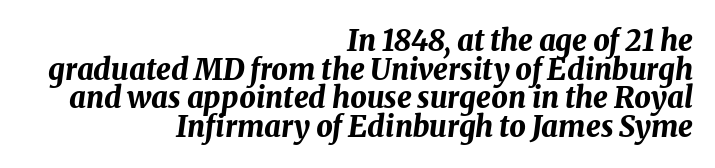
{"italic": "yes", "lean": "right", "slant_degrees": 8, "bold": "yes", "weight": "bold", "width": "normal", "stroke_contrast": "medium", "x_height": "medium", "monospaced": "no", "underline": "no", "align": "right", "line_spacing": "tight", "line_spacing_ratio": 0.99, "letter_spacing": "normal", "letter_spacing_em": 0.0, "glyph_px": 29}
